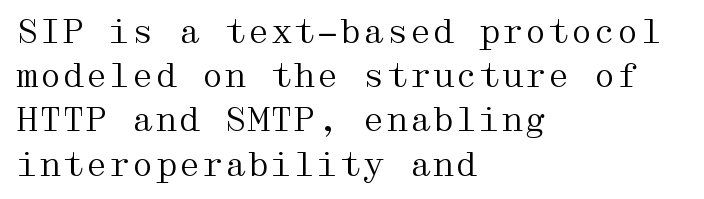
{"serif": "yes", "italic": "no", "bold": "no", "weight": "regular", "width": "wide", "stroke_contrast": "medium", "x_height": "medium", "underline": "no", "align": "left", "line_spacing": "normal", "line_spacing_ratio": 1.34, "letter_spacing": "normal", "letter_spacing_em": 0.0, "glyph_px": 33}
